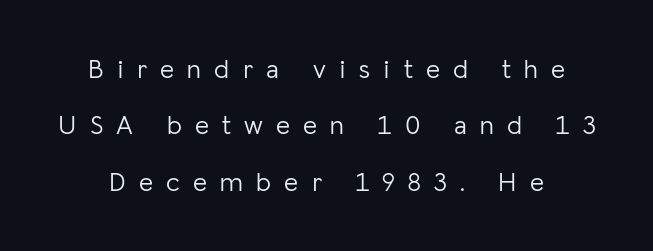
{"italic": "no", "bold": "no", "underline": "no", "line_spacing": "loose", "line_spacing_ratio": 2.09, "letter_spacing": "wide", "letter_spacing_em": 0.49, "glyph_px": 27}
